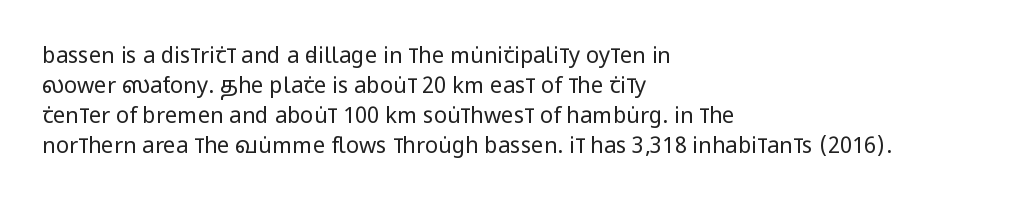
{"italic": "no", "bold": "no", "underline": "no", "align": "left", "line_spacing": "normal", "line_spacing_ratio": 1.37, "letter_spacing": "normal", "letter_spacing_em": 0.0, "glyph_px": 22}
